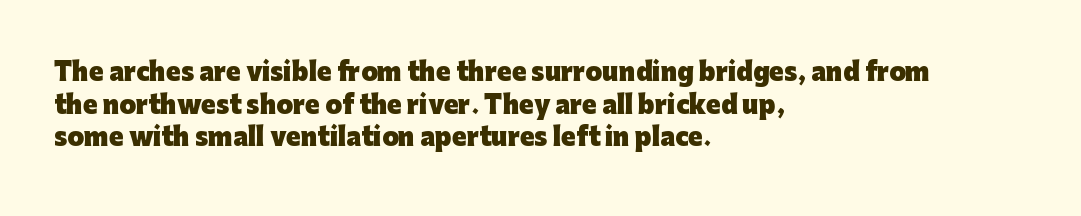
The image shows 24 px bold type, upright; set left-aligned, normal line spacing (1.36x), normal letter spacing, not underlined.
